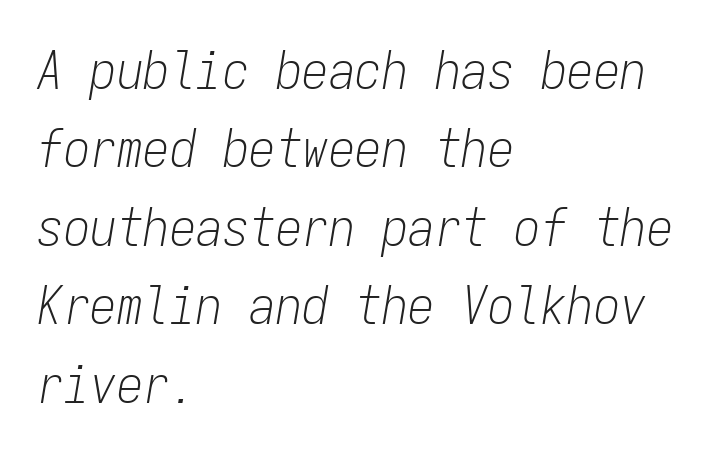
Q: Is the text bold? A: No.
Q: Is the text italic (slanted)? A: Yes, it leans right by about 9 degrees.
Q: Is the text underlined? A: No.
Q: How is the paragraph aligned? A: Left-aligned.
Q: Is the spacing between letters normal or unusually wide? A: Normal.
Q: Is the spacing between lines tight, normal or loose? A: Normal.
Q: Width (condensed, normal, or wide)? A: Condensed.
Q: Stroke contrast? A: Low.
Q: x-height? A: Medium.
Q: Monospaced? A: Yes.
